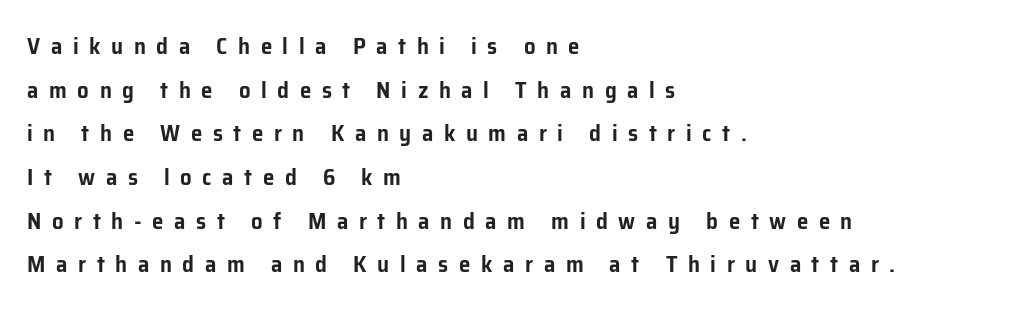
Descender tails drop into unmarked territory. Style check: upright. Someone cranked the tracking dial way up on this one. Typeset ragged right — the left edge is the straight one.
